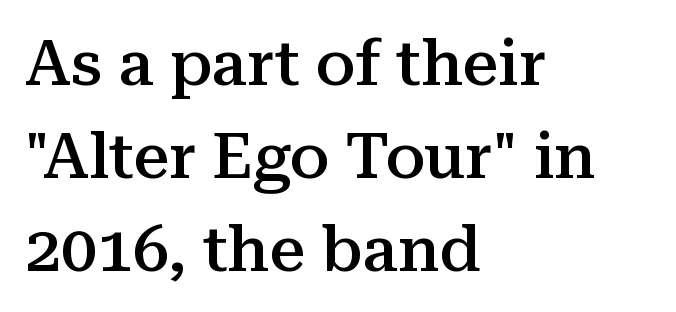
The image shows 64 px semibold serif type, upright; set left-aligned, normal line spacing (1.45x), normal letter spacing, not underlined; medium stroke contrast and a medium x-height.
